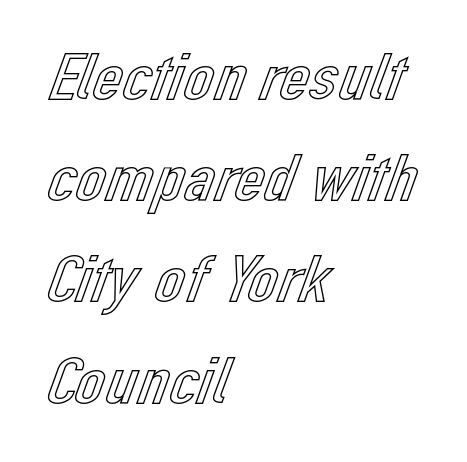
Q: Is the text italic (slanted)? A: Yes.
Q: Is the text underlined? A: No.
Q: How is the paragraph aligned? A: Left-aligned.
Q: Is the spacing between letters normal or unusually wide? A: Normal.
Q: Is the spacing between lines tight, normal or loose? A: Normal.
Q: Width (condensed, normal, or wide)? A: Normal.
Q: x-height? A: Medium.
Q: Monospaced? A: No.
